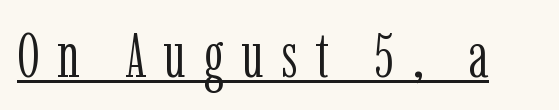
{"serif": "yes", "italic": "no", "bold": "no", "weight": "light", "width": "condensed", "stroke_contrast": "low", "x_height": "medium", "monospaced": "no", "underline": "yes", "letter_spacing": "wide", "letter_spacing_em": 0.28, "glyph_px": 63}
